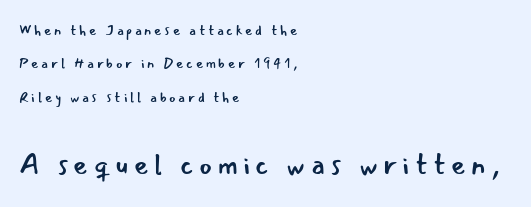
Q: Is the text bold? A: No.
Q: Is the text italic (slanted)? A: No, it is upright.
Q: Is the typeface a serif or a sans-serif typeface? A: Sans-serif.
Q: Is the text underlined? A: No.
Q: How is the paragraph aligned? A: Left-aligned.
Q: Is the spacing between lines tight, normal or loose? A: Loose.
Q: Which block of text is set in a larger size, the first (top) or the second (bottom)? A: The second (bottom) one.
Q: Width (condensed, normal, or wide)? A: Normal.
Q: Stroke contrast? A: Low.
Q: x-height? A: Small.
Q: Monospaced? A: No.
